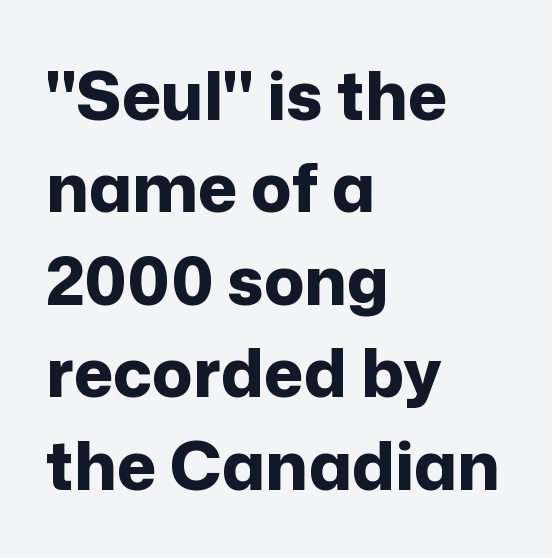
Grotesque or geometric, the face here clearly has no serifs. The paragraph has a hard left edge and a soft right edge. Think of a printed novel: that variable character pitch is what you see here. Unlike italic type, these characters show no tilt at all.
